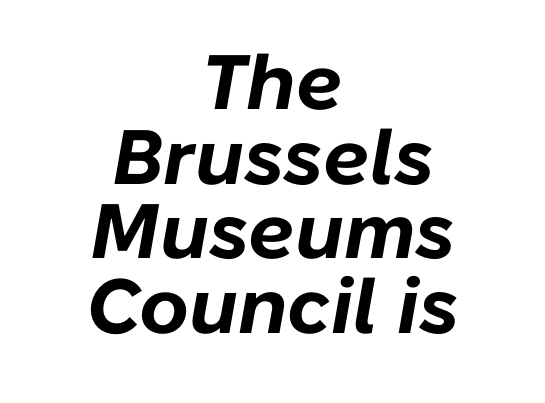
Q: Is the text bold? A: Yes.
Q: Is the text italic (slanted)? A: Yes, it leans right by about 10 degrees.
Q: Is the text underlined? A: No.
Q: How is the paragraph aligned? A: Centered.
Q: Is the spacing between letters normal or unusually wide? A: Normal.
Q: Is the spacing between lines tight, normal or loose? A: Tight.
Q: Width (condensed, normal, or wide)? A: Normal.
Q: Stroke contrast? A: Low.
Q: x-height? A: Medium.
Q: Monospaced? A: No.
